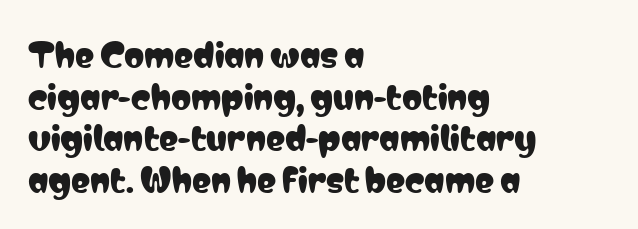
The image shows 32 px condensed sans-serif type, upright; set left-aligned, normal line spacing (1.3x), normal letter spacing, not underlined; low stroke contrast and a medium x-height.
